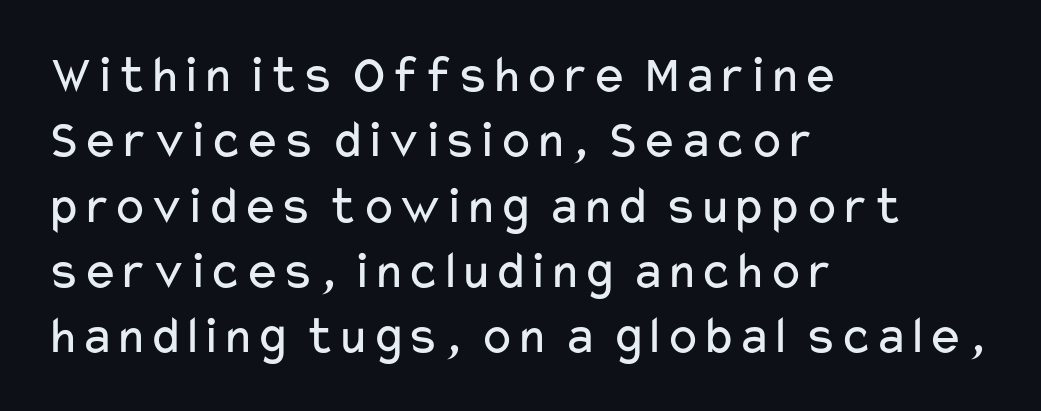
Bold? No — there's no thickening of the strokes. The typography opts for an upright posture over an oblique one. Caption: multi-line text, flush left, ragged right. Font category for this specimen: sans-serif. Note the varied advance widths — an 'i' is clearly narrower than an 'm'. Unmarked baselines from the first word to the last.
